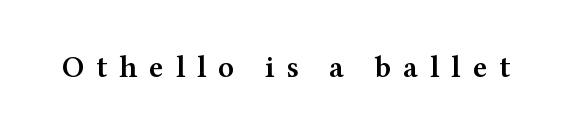
Each letter keeps its own natural width here, so spacing adapts to shape. Every stem runs plumb, perpendicular to the baseline. Examine the stroke ends and you'll spot serifs. Underline: absent. The letters are spread apart with noticeably loose tracking.
